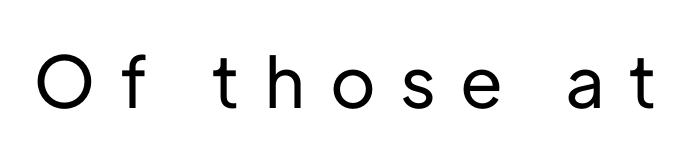
{"serif": "no", "italic": "no", "width": "normal", "stroke_contrast": "low", "x_height": "medium", "monospaced": "no", "underline": "no", "letter_spacing": "wide", "letter_spacing_em": 0.37, "glyph_px": 71}
